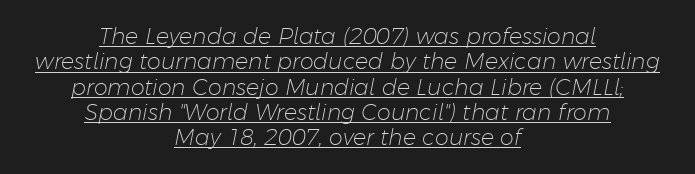
{"italic": "yes", "lean": "right", "slant_degrees": 11, "bold": "no", "underline": "yes", "align": "center", "line_spacing": "tight", "line_spacing_ratio": 1.15, "letter_spacing": "normal", "letter_spacing_em": 0.0, "glyph_px": 22}
